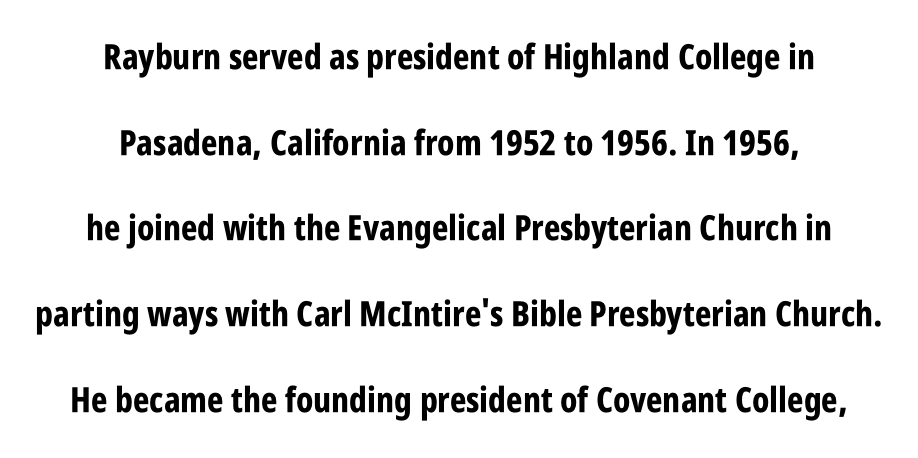
{"serif": "no", "italic": "no", "bold": "yes", "weight": "bold", "width": "condensed", "stroke_contrast": "low", "x_height": "large", "monospaced": "no", "underline": "no", "align": "center", "line_spacing": "loose", "line_spacing_ratio": 2.45, "letter_spacing": "normal", "letter_spacing_em": 0.0, "glyph_px": 35}
